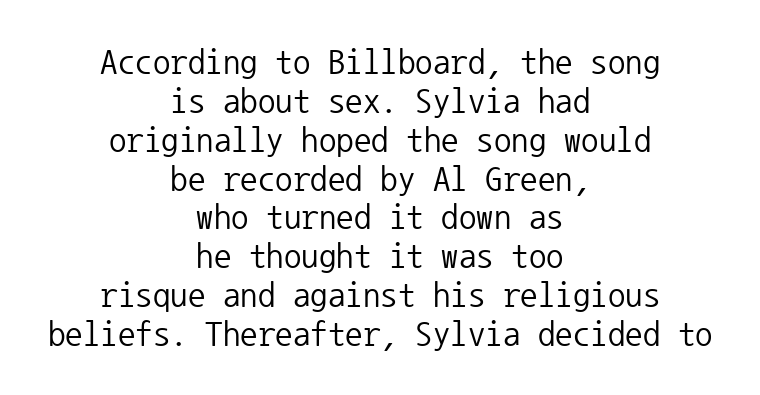
Q: Is the text bold? A: No.
Q: Is the text italic (slanted)? A: No, it is upright.
Q: Is the typeface a serif or a sans-serif typeface? A: Sans-serif.
Q: Is the text underlined? A: No.
Q: How is the paragraph aligned? A: Centered.
Q: Is the spacing between letters normal or unusually wide? A: Normal.
Q: Is the spacing between lines tight, normal or loose? A: Tight.
Q: Width (condensed, normal, or wide)? A: Normal.
Q: Stroke contrast? A: Low.
Q: x-height? A: Medium.
Q: Monospaced? A: Yes.
